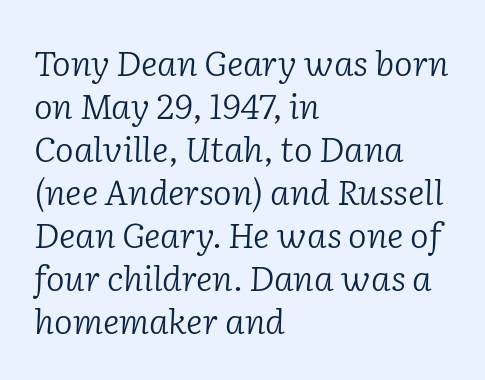
The characters are drawn with everyday or finer stroke widths. Varying glyph widths throughout — classic text-font behaviour. Examine the stroke ends and you'll spot serifs. The strip under each line holds only bare page.
